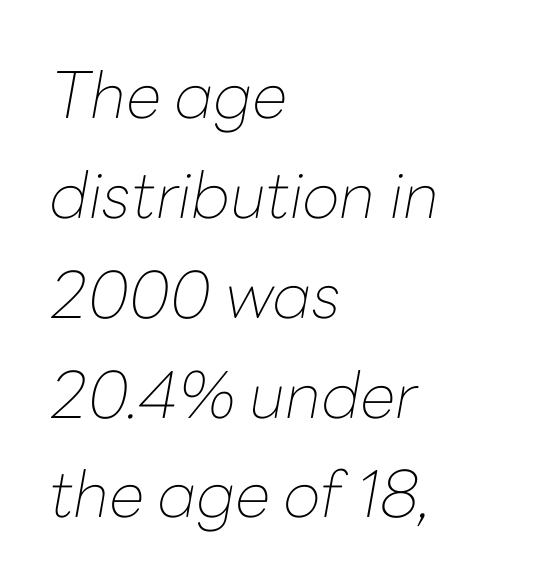
Q: Is the text bold? A: No.
Q: Is the text italic (slanted)? A: Yes, it leans right by about 10 degrees.
Q: Is the text underlined? A: No.
Q: How is the paragraph aligned? A: Left-aligned.
Q: Is the spacing between letters normal or unusually wide? A: Normal.
Q: Is the spacing between lines tight, normal or loose? A: Normal.
Q: Width (condensed, normal, or wide)? A: Normal.
Q: Stroke contrast? A: Low.
Q: x-height? A: Medium.
Q: Monospaced? A: No.
